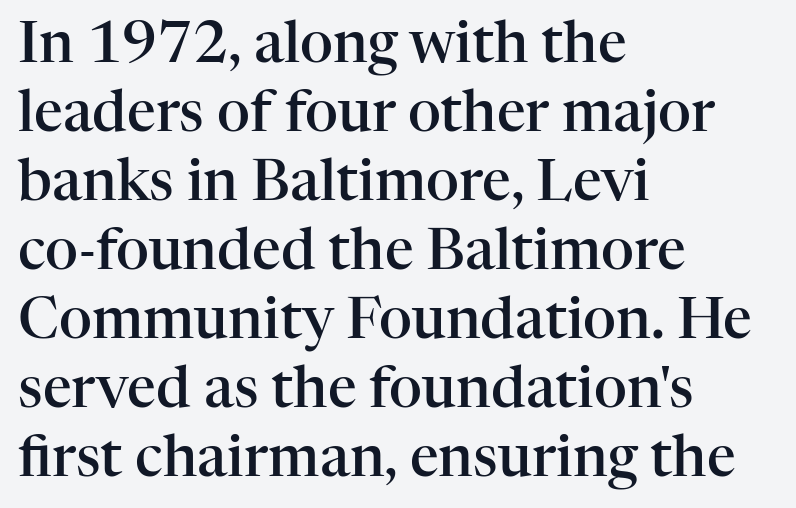
Q: Is the text bold? A: Semi-bold.
Q: Is the text italic (slanted)? A: No, it is upright.
Q: Is the typeface a serif or a sans-serif typeface? A: Serif.
Q: Is the text underlined? A: No.
Q: How is the paragraph aligned? A: Left-aligned.
Q: Is the spacing between letters normal or unusually wide? A: Normal.
Q: Width (condensed, normal, or wide)? A: Normal.
Q: Stroke contrast? A: High.
Q: x-height? A: Medium.
Q: Monospaced? A: No.
